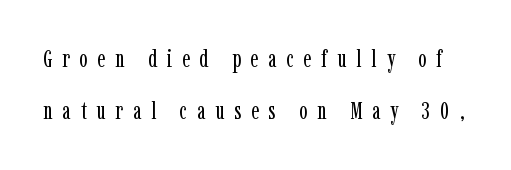
Q: Is the text bold? A: No.
Q: Is the text italic (slanted)? A: No, it is upright.
Q: Is the text underlined? A: No.
Q: Is the spacing between letters normal or unusually wide? A: Unusually wide.
Q: Is the spacing between lines tight, normal or loose? A: Loose.
